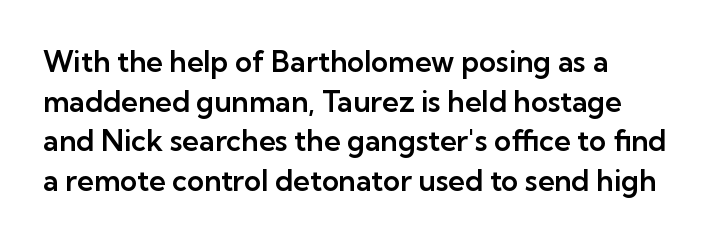
{"serif": "no", "italic": "no", "width": "normal", "stroke_contrast": "low", "x_height": "medium", "monospaced": "no", "underline": "no", "align": "left", "line_spacing": "normal", "line_spacing_ratio": 1.37, "letter_spacing": "normal", "letter_spacing_em": 0.0, "glyph_px": 29}
